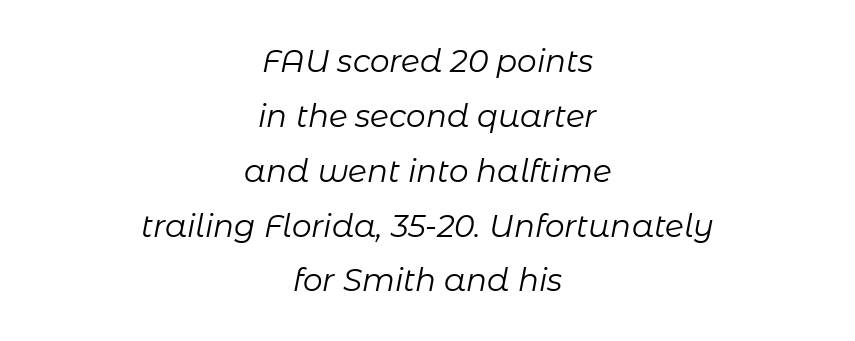
The setting favours the middle, as headings and verse often do. The letters advance in unequal steps, a hallmark of proportional type. Lines of text with bare space underneath. You could call the tracking neutral — neither tight nor loose. The letterforms sit at book weight or below. Style check: oblique.
